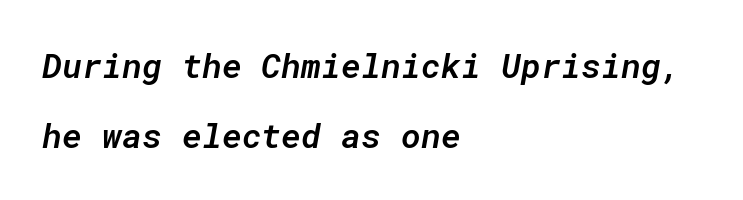
{"italic": "yes", "lean": "right", "slant_degrees": 10, "bold": "semi", "weight": "semibold", "width": "normal", "stroke_contrast": "low", "x_height": "medium", "monospaced": "yes", "underline": "no", "align": "left", "line_spacing": "loose", "line_spacing_ratio": 2.05, "letter_spacing": "normal", "letter_spacing_em": 0.0, "glyph_px": 34}
